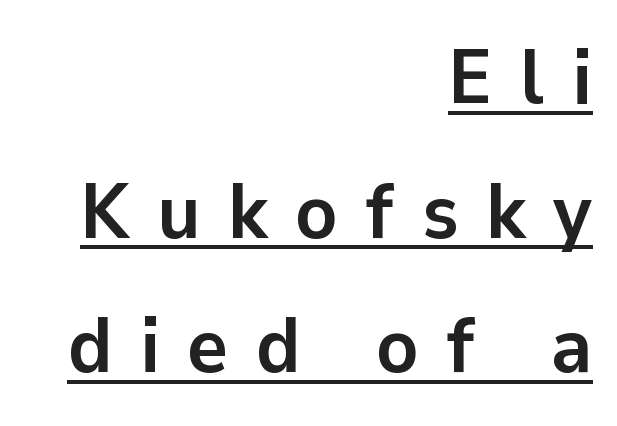
Q: Is the text bold? A: Yes.
Q: Is the text italic (slanted)? A: No, it is upright.
Q: Is the typeface a serif or a sans-serif typeface? A: Sans-serif.
Q: Is the text underlined? A: Yes.
Q: How is the paragraph aligned? A: Right-aligned.
Q: Is the spacing between letters normal or unusually wide? A: Unusually wide.
Q: Width (condensed, normal, or wide)? A: Normal.
Q: Stroke contrast? A: Low.
Q: x-height? A: Medium.
Q: Monospaced? A: No.
